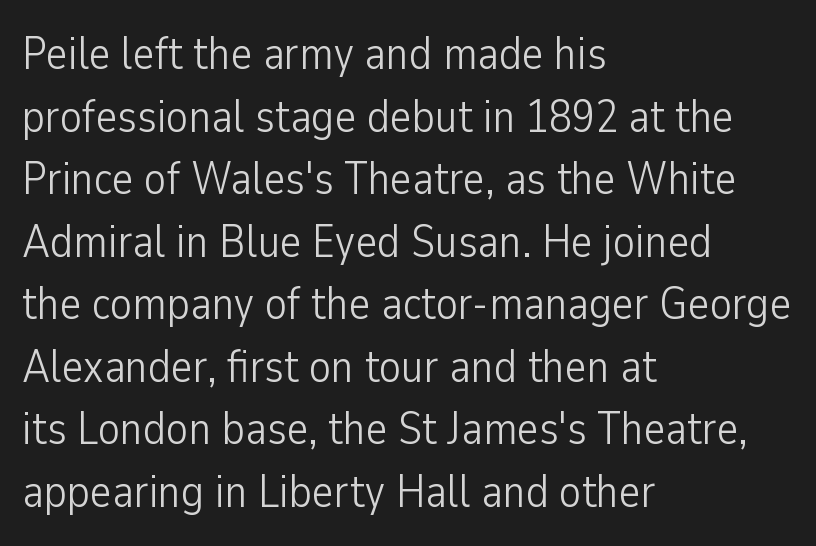
The image shows 46 px light, condensed sans-serif type, upright; set left-aligned, normal line spacing (1.36x), normal letter spacing, not underlined; low stroke contrast and a medium x-height.
